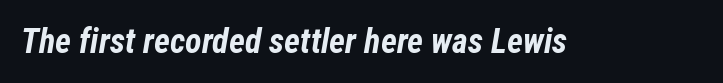
{"italic": "yes", "lean": "right", "slant_degrees": 12, "bold": "yes", "weight": "bold", "width": "condensed", "stroke_contrast": "low", "x_height": "medium", "monospaced": "no", "underline": "no", "letter_spacing": "normal", "letter_spacing_em": 0.0, "glyph_px": 34}
